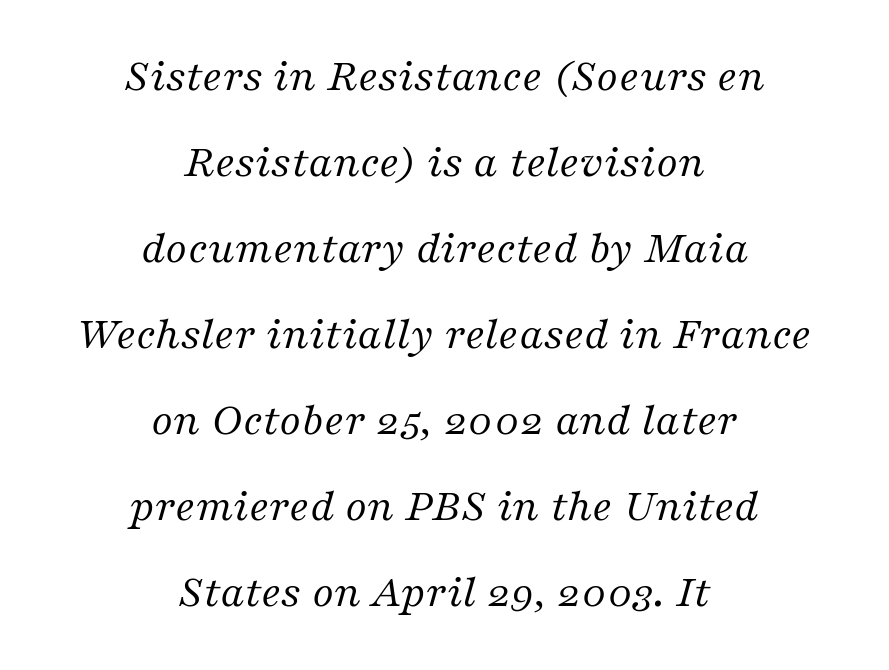
This rendering leaves character spacing at its baseline value. Reading down the block, each line starts at a different indent, mirrored at its end. Think standard paragraph weight, or any step lighter than that. The face used here has a pronounced slope to its letters. Character widths vary here, with narrow letters taking less room than wide ones.
